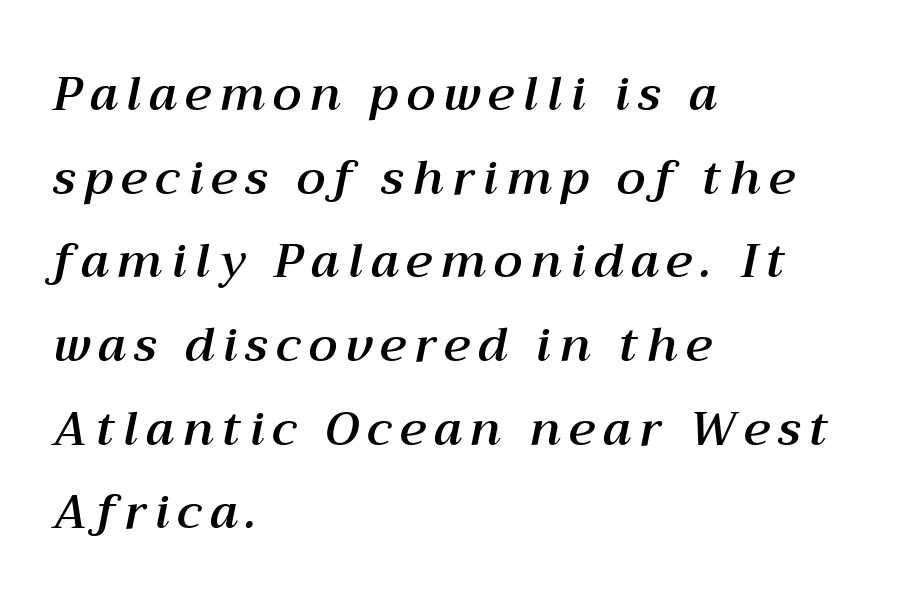
The image shows 47 px text type, italic (leaning right); set left-aligned, line spacing 1.78x, not underlined; medium stroke contrast and a medium x-height.
